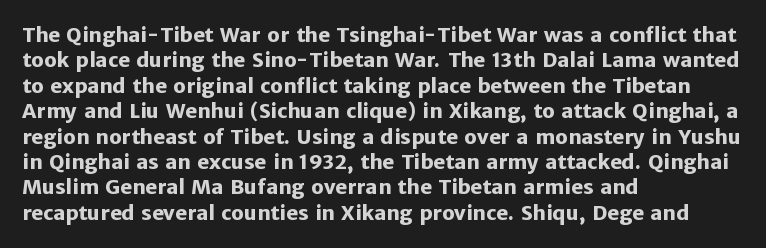
Characters follow at the spacing the type designer built in. What's the leading like? Ordinary, nothing unusual. Horizontal alignment here is leftward, the default for most running prose. The words here are not underlined. The typesetting leans heavy: a genuine bold.
